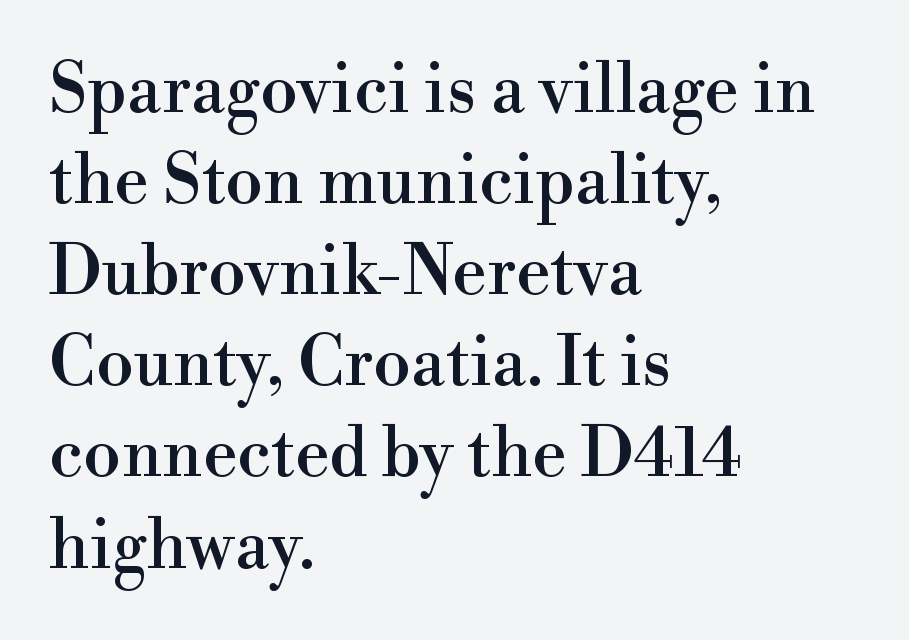
Varying glyph widths throughout — classic text-font behaviour. Examine the stroke ends and you'll spot serifs. Between one letter and the next there's only the usual sliver of space. No word sits above an underline. The designer left line spacing at the default.
